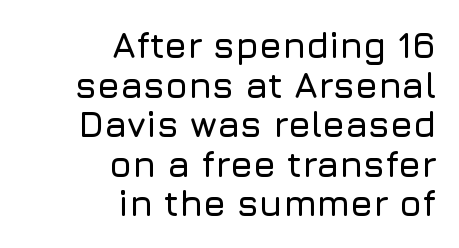
The image shows 36 px sans-serif type, upright; set right-aligned, tight line spacing (1.1x), normal letter spacing, not underlined; low stroke contrast and a medium x-height.
